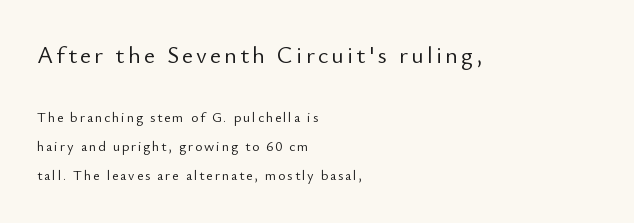
Baseline-to-baseline distance is far greater than the letter height. This sample uses an upright cut, with every glyph sitting square on the baseline. Honestly, there is no underline to notice here at all. Stems and bowls with no extra thickness — not bold.
